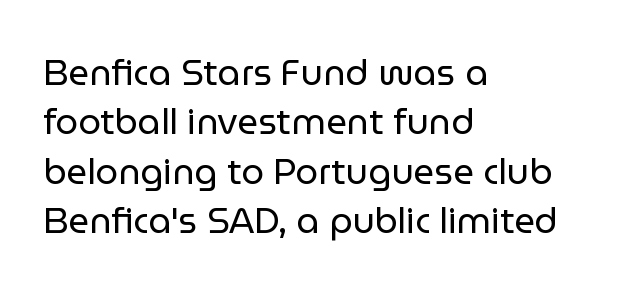
The image shows 36 px regular-weight sans-serif type, upright; set left-aligned, normal line spacing (1.37x), normal letter spacing, not underlined; low stroke contrast and a medium x-height.
